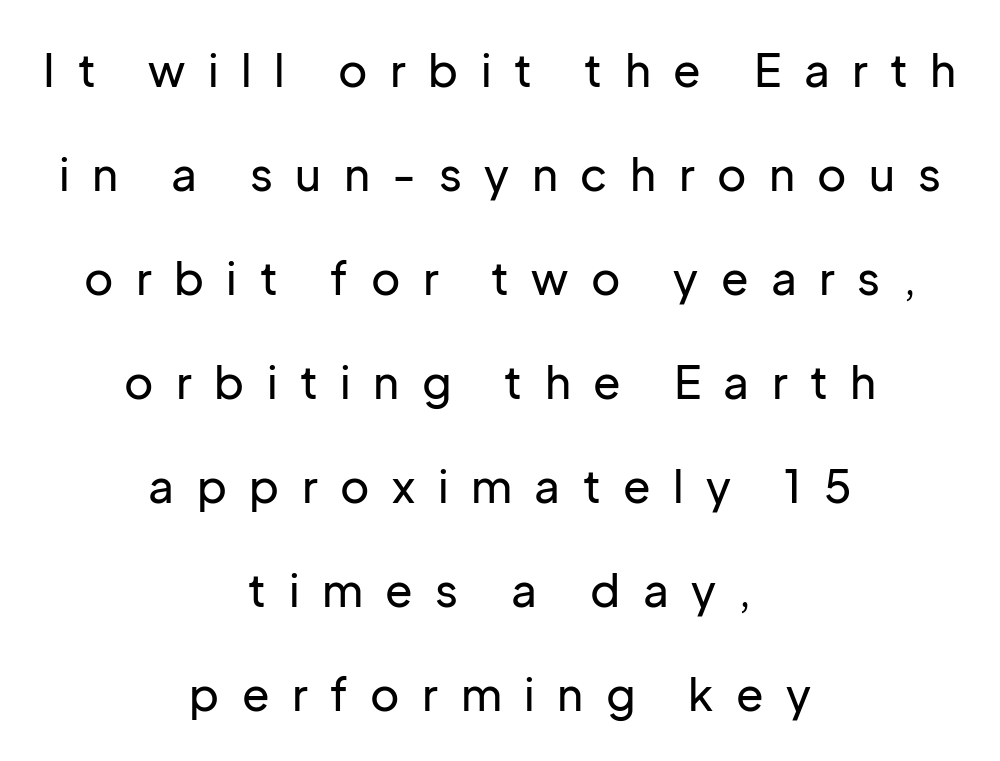
Q: Is the text italic (slanted)? A: No, it is upright.
Q: Is the typeface a serif or a sans-serif typeface? A: Sans-serif.
Q: Is the text underlined? A: No.
Q: How is the paragraph aligned? A: Centered.
Q: Is the spacing between letters normal or unusually wide? A: Unusually wide.
Q: Is the spacing between lines tight, normal or loose? A: Loose.
Q: Width (condensed, normal, or wide)? A: Normal.
Q: Stroke contrast? A: Low.
Q: x-height? A: Medium.
Q: Monospaced? A: No.
